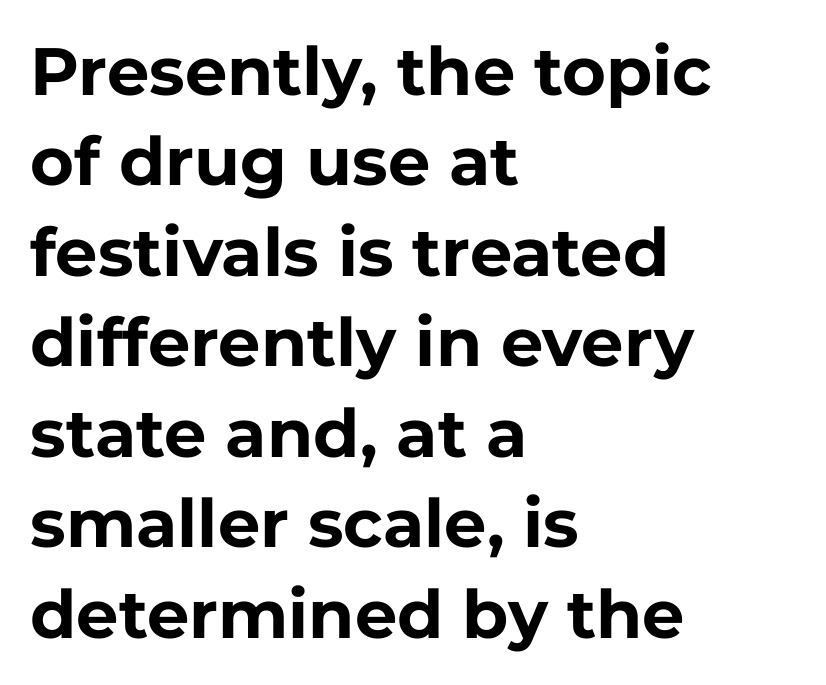
The image shows 67 px bold sans-serif type, upright; set left-aligned, normal line spacing (1.35x), normal letter spacing, not underlined; low stroke contrast and a medium x-height.
